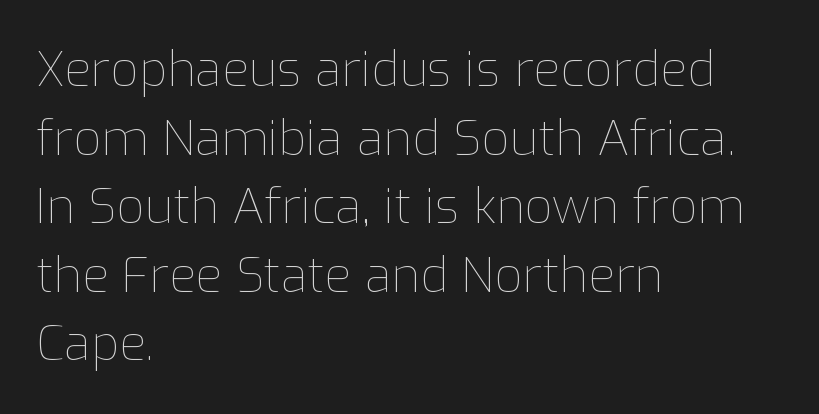
{"italic": "no", "bold": "no", "weight": "thin", "width": "normal", "stroke_contrast": "low", "x_height": "medium", "monospaced": "no", "underline": "no", "align": "left", "line_spacing": "normal", "line_spacing_ratio": 1.4, "letter_spacing": "normal", "letter_spacing_em": 0.0, "glyph_px": 49}
